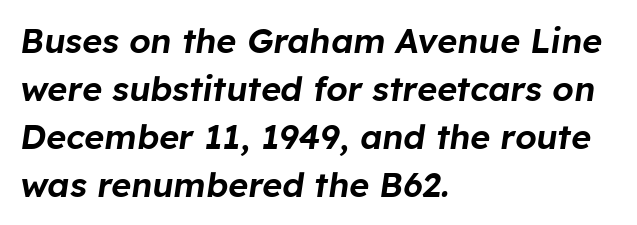
Q: Is the text italic (slanted)? A: Yes, it leans right by about 8 degrees.
Q: Is the text underlined? A: No.
Q: How is the paragraph aligned? A: Left-aligned.
Q: Is the spacing between letters normal or unusually wide? A: Normal.
Q: Is the spacing between lines tight, normal or loose? A: Normal.
Q: Width (condensed, normal, or wide)? A: Normal.
Q: Stroke contrast? A: Low.
Q: x-height? A: Medium.
Q: Monospaced? A: No.
